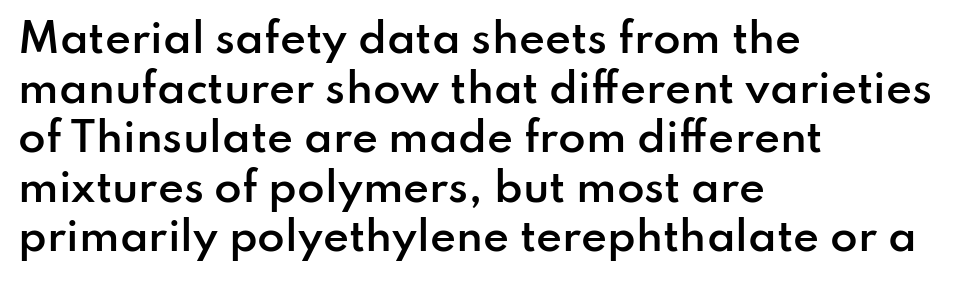
{"serif": "no", "italic": "no", "bold": "semi", "weight": "semibold", "width": "normal", "stroke_contrast": "low", "x_height": "small", "monospaced": "no", "underline": "no", "align": "left", "line_spacing_ratio": 1.24, "letter_spacing": "normal", "letter_spacing_em": 0.0, "glyph_px": 40}
